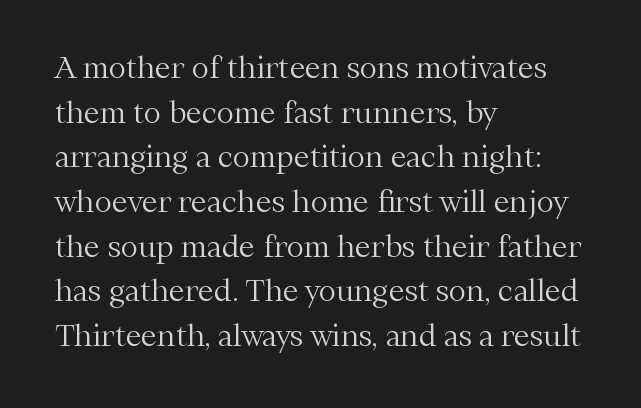
{"serif": "yes", "italic": "no", "bold": "no", "weight": "light", "width": "normal", "stroke_contrast": "medium", "x_height": "medium", "monospaced": "no", "underline": "no", "align": "left", "line_spacing": "normal", "line_spacing_ratio": 1.54, "letter_spacing": "normal", "letter_spacing_em": 0.0, "glyph_px": 29}
